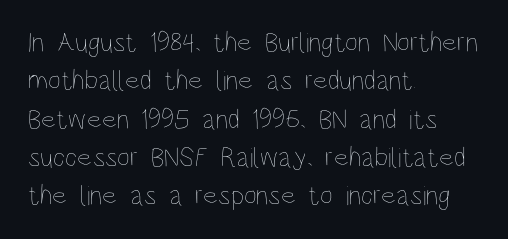
The image shows 28 px thin, condensed type, upright; set left-aligned, normal line spacing (1.37x), normal letter spacing, not underlined; low stroke contrast and a large x-height.
